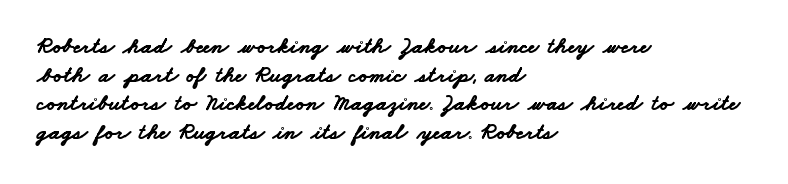
Q: Is the text bold? A: Yes.
Q: Is the text underlined? A: No.
Q: How is the paragraph aligned? A: Left-aligned.
Q: Is the spacing between letters normal or unusually wide? A: Normal.
